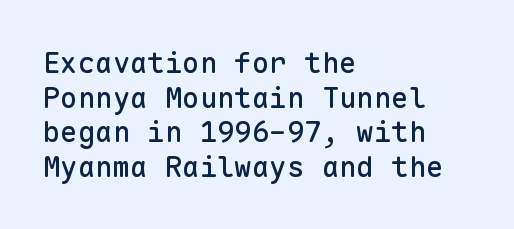
The horizontal fit of the characters is conventional and even. This is roman type, the default non-slanted kind. Each row of text sits above clean, open space. Each letter's strokes conclude bluntly, with no projecting serifs. The rendering uses typewriter-style spacing with identical character cells.
